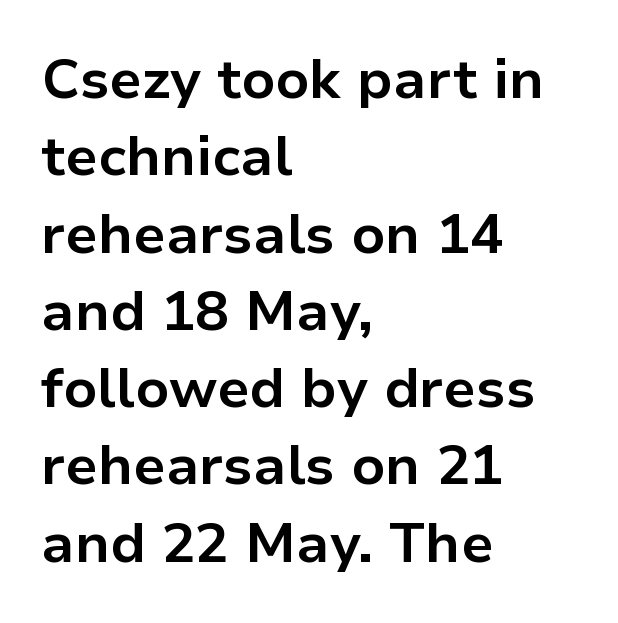
{"serif": "no", "italic": "no", "bold": "yes", "weight": "bold", "width": "normal", "stroke_contrast": "low", "x_height": "medium", "monospaced": "no", "underline": "no", "align": "left", "line_spacing": "normal", "line_spacing_ratio": 1.38, "letter_spacing": "normal", "letter_spacing_em": 0.0, "glyph_px": 56}
